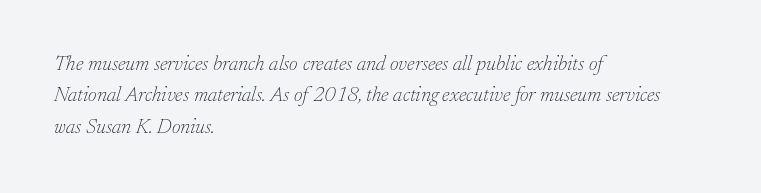
Anything drawn beneath the words? Only blank space. An italicized treatment has been applied to the whole sample. How are the letters spaced? Ordinarily, with no added tracking. These glyphs show unthickened strokes, regular width or finer. Short and long lines alike share a common starting point at left. The rows are spaced the way most documents space them.
